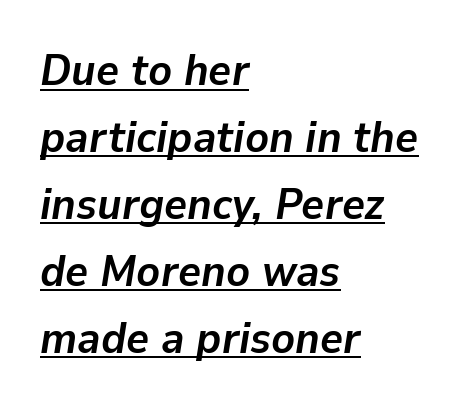
The image shows 44 px semibold type, italic (leaning right); set left-aligned, normal line spacing (1.52x), normal letter spacing, underlined; low stroke contrast and a medium x-height.
